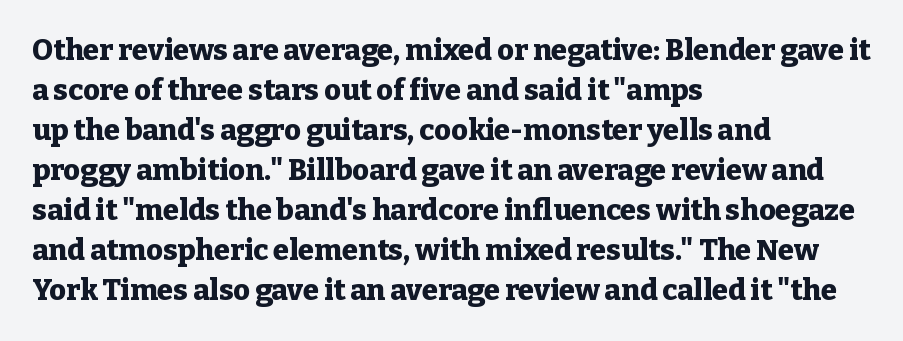
The image shows 29 px heavy serif type, upright; set left-aligned, normal line spacing (1.38x), normal letter spacing, not underlined; low stroke contrast and a medium x-height.
